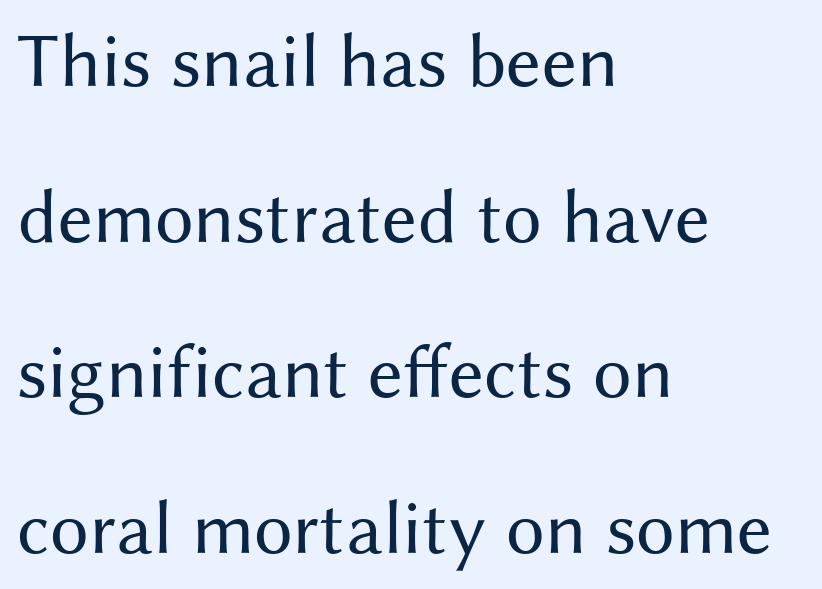
{"serif": "no", "italic": "no", "bold": "no", "weight": "regular", "width": "normal", "stroke_contrast": "medium", "x_height": "medium", "monospaced": "no", "underline": "no", "align": "left", "line_spacing": "loose", "line_spacing_ratio": 2.02, "letter_spacing": "normal", "letter_spacing_em": 0.0, "glyph_px": 77}
